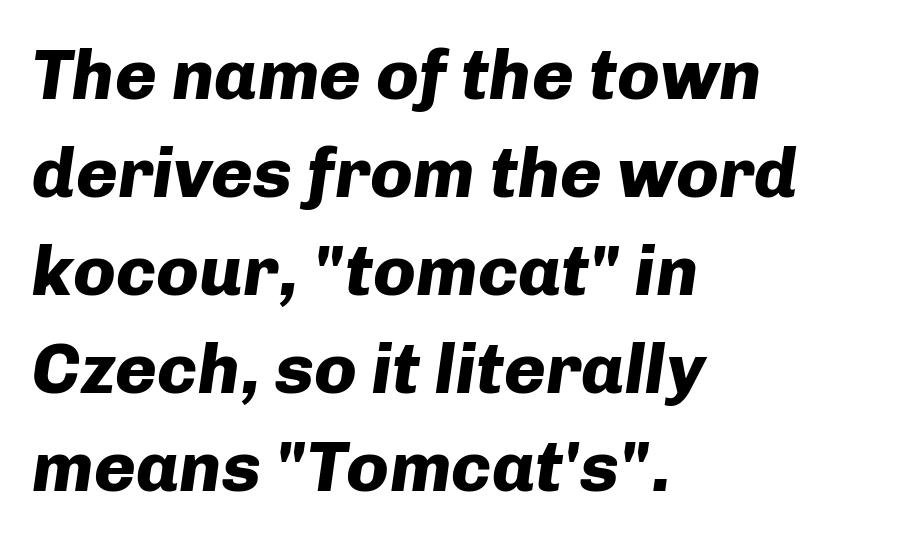
{"italic": "yes", "lean": "right", "slant_degrees": 8, "bold": "yes", "weight": "heavy", "width": "normal", "stroke_contrast": "low", "x_height": "medium", "monospaced": "no", "underline": "no", "align": "left", "line_spacing": "normal", "line_spacing_ratio": 1.38, "letter_spacing": "normal", "letter_spacing_em": 0.0, "glyph_px": 71}
